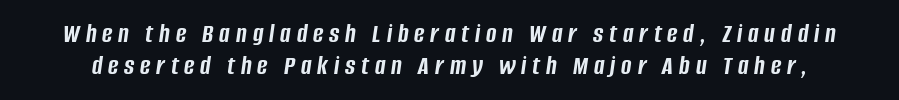
The image shows 28 px semibold, condensed type, italic (leaning right); set line spacing 1.16x, unusually wide letter spacing (+0.21 em), not underlined; low stroke contrast and a large x-height.
